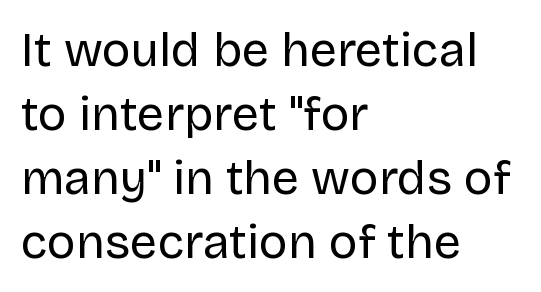
{"serif": "no", "italic": "no", "bold": "no", "weight": "regular", "width": "normal", "stroke_contrast": "low", "x_height": "large", "monospaced": "no", "underline": "no", "align": "left", "line_spacing": "normal", "line_spacing_ratio": 1.33, "letter_spacing": "normal", "letter_spacing_em": 0.0, "glyph_px": 48}
